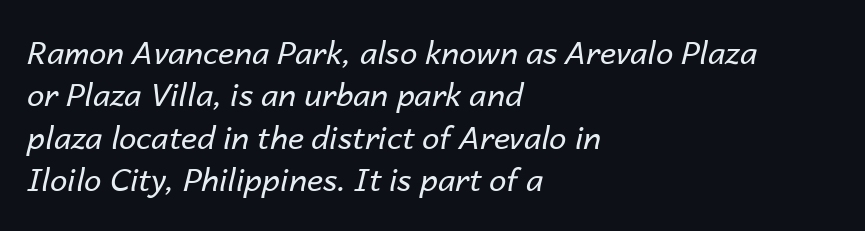
{"italic": "yes", "lean": "right", "slant_degrees": 14, "bold": "no", "weight": "regular", "width": "normal", "stroke_contrast": "low", "x_height": "medium", "monospaced": "no", "underline": "no", "align": "left", "line_spacing": "normal", "line_spacing_ratio": 1.37, "letter_spacing": "normal", "letter_spacing_em": 0.0, "glyph_px": 31}
